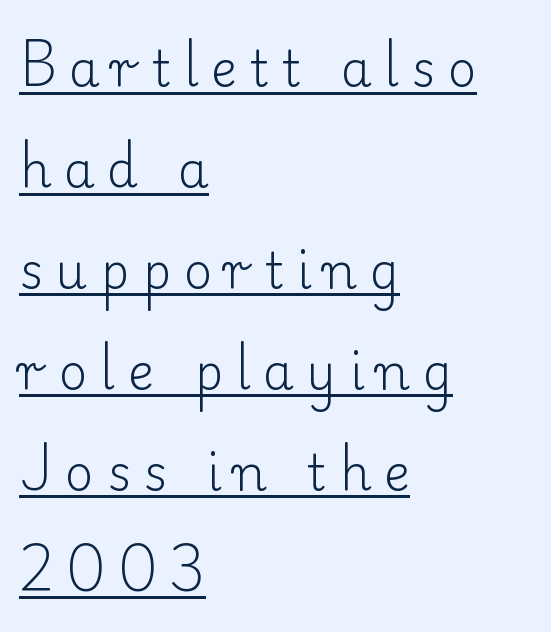
Q: Is the text bold? A: No.
Q: Is the text italic (slanted)? A: No, it is upright.
Q: Is the text underlined? A: Yes.
Q: How is the paragraph aligned? A: Left-aligned.
Q: Is the spacing between letters normal or unusually wide? A: Unusually wide.
Q: Is the spacing between lines tight, normal or loose? A: Loose.
Q: Width (condensed, normal, or wide)? A: Normal.
Q: Stroke contrast? A: Low.
Q: x-height? A: Small.
Q: Monospaced? A: No.
